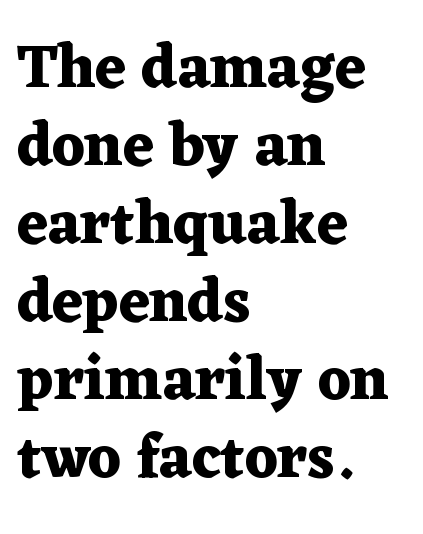
{"serif": "yes", "italic": "no", "bold": "yes", "weight": "heavy", "width": "wide", "stroke_contrast": "medium", "x_height": "medium", "monospaced": "no", "underline": "no", "align": "left", "line_spacing": "normal", "line_spacing_ratio": 1.28, "letter_spacing": "normal", "letter_spacing_em": 0.0, "glyph_px": 61}
